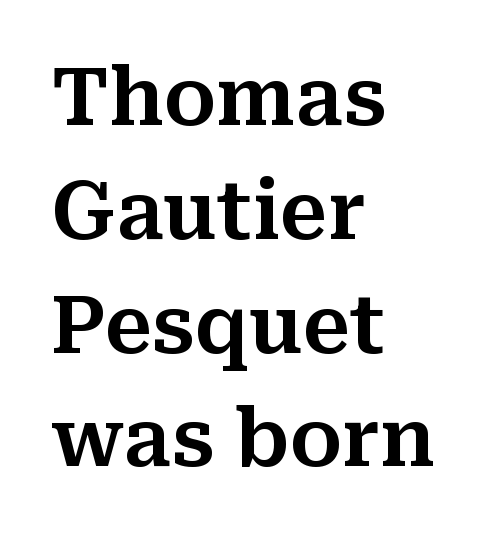
The image shows 79 px serif type, upright; set left-aligned, normal line spacing (1.44x), normal letter spacing, not underlined; medium stroke contrast and a medium x-height.
